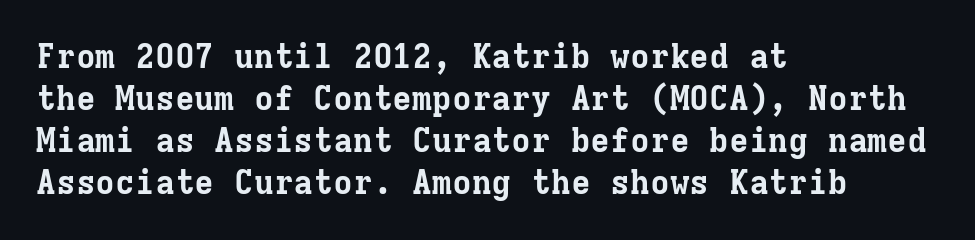
{"serif": "yes", "italic": "no", "bold": "yes", "weight": "bold", "width": "normal", "stroke_contrast": "low", "x_height": "medium", "monospaced": "yes", "underline": "no", "align": "left", "line_spacing": "normal", "line_spacing_ratio": 1.27, "letter_spacing": "normal", "letter_spacing_em": 0.0, "glyph_px": 33}
